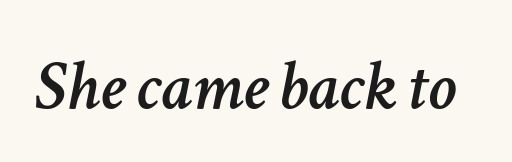
{"italic": "yes", "lean": "right", "slant_degrees": 11, "width": "normal", "stroke_contrast": "low", "x_height": "medium", "monospaced": "no", "underline": "no", "letter_spacing": "normal", "letter_spacing_em": 0.0, "glyph_px": 72}
